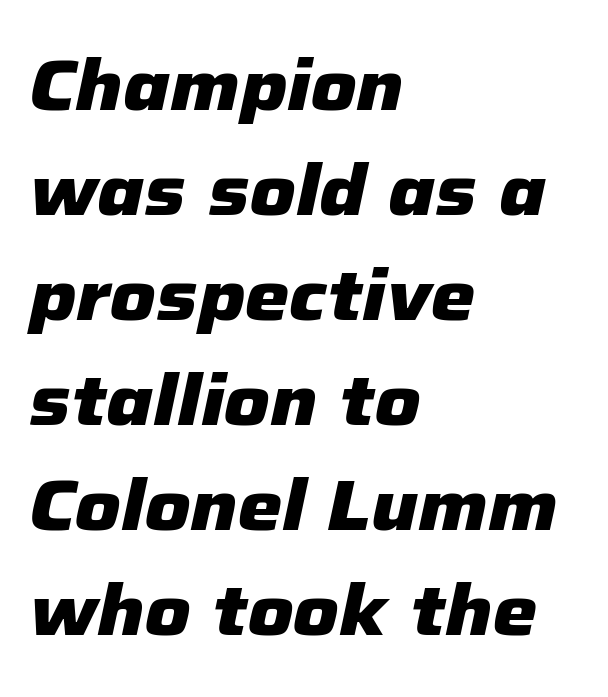
Where is the straight margin? On the left. Summary of weight: heavy, a full bold. Looks like regular typesetting: each glyph gets only the width it needs. No word sits above an underline.
